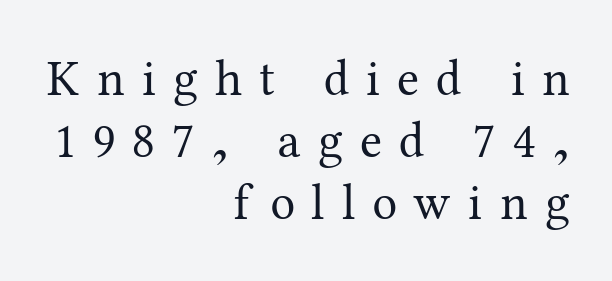
The image shows 50 px regular-weight serif type, upright; set right-aligned, line spacing 1.24x, unusually wide letter spacing (+0.34 em), not underlined; medium stroke contrast and a medium x-height.
